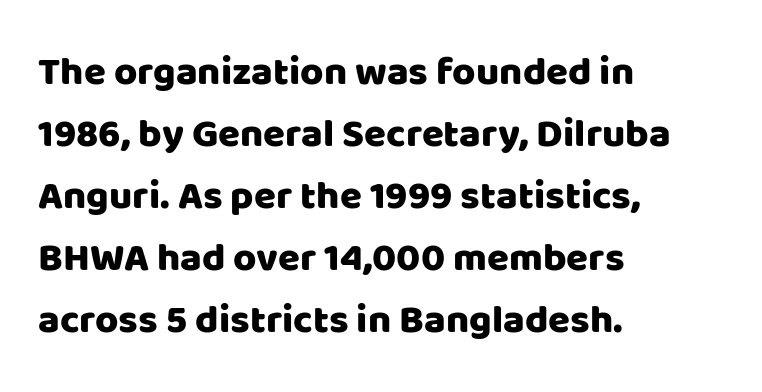
{"serif": "no", "italic": "no", "width": "normal", "stroke_contrast": "low", "x_height": "large", "monospaced": "no", "underline": "no", "align": "left", "line_spacing": "normal", "line_spacing_ratio": 1.55, "letter_spacing": "normal", "letter_spacing_em": 0.0, "glyph_px": 40}
